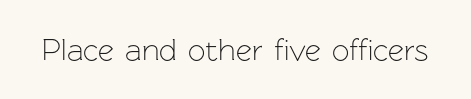
The passage shown is typeset with a sans-serif family. A roman cut, with each character standing at attention. The strip under each line holds only bare page. Caption: face not bold, strokes unweighted.
